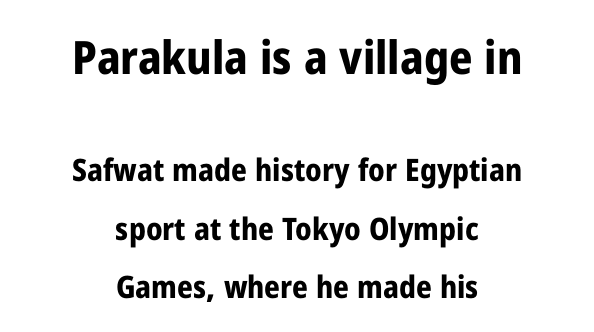
The image shows 46 px bold, condensed sans-serif type, upright; set centered, line spacing 1.88x, normal letter spacing, not underlined; the first (top) block is 1.48x larger; low stroke contrast and a medium x-height.
